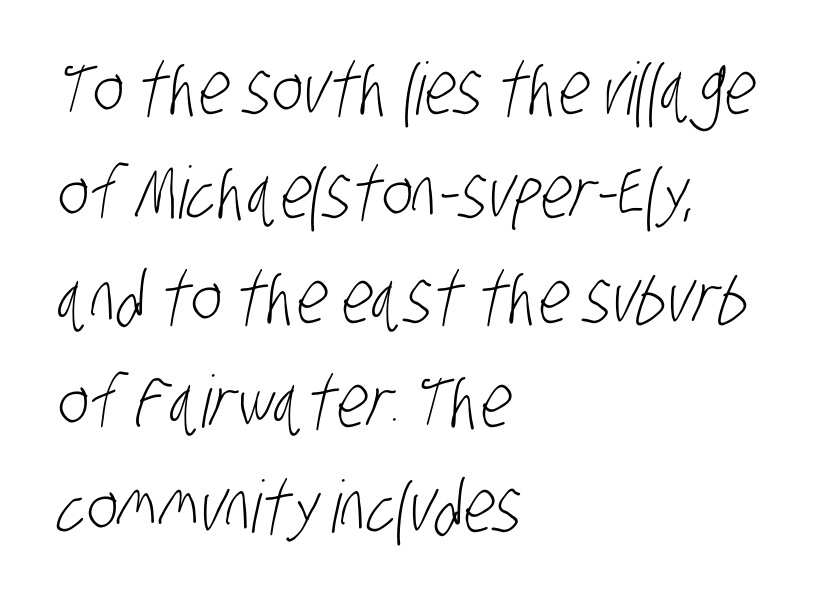
{"serif": "no", "bold": "no", "weight": "light", "width": "condensed", "stroke_contrast": "low", "x_height": "large", "monospaced": "no", "underline": "no", "align": "left", "line_spacing": "normal", "line_spacing_ratio": 1.45, "letter_spacing": "normal", "letter_spacing_em": 0.0, "glyph_px": 72}
